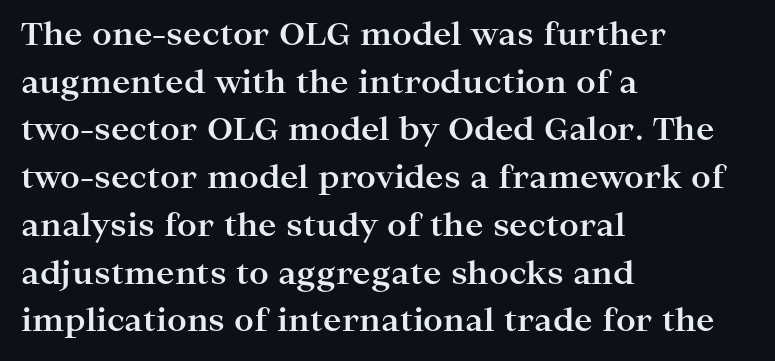
The image shows 31 px bold, wide serif type, upright; set left-aligned, normal line spacing (1.54x), normal letter spacing, not underlined; high stroke contrast and a medium x-height.
